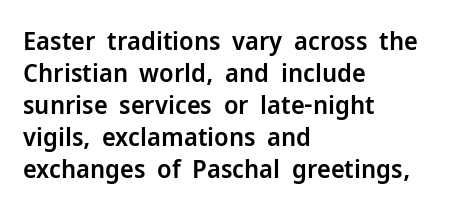
{"italic": "no", "bold": "semi", "underline": "no", "align": "left", "line_spacing_ratio": 1.23, "letter_spacing": "normal", "letter_spacing_em": 0.0, "glyph_px": 26}
